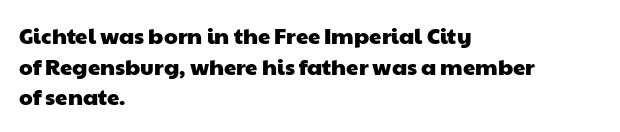
The passage shown is not underscored anywhere. Look at the tracking — it's just the regular setting, nothing added. Compared with typical paragraphs, the rows here are spaced about the same. The text block is weighted toward the left margin, trailing off unevenly rightward.
